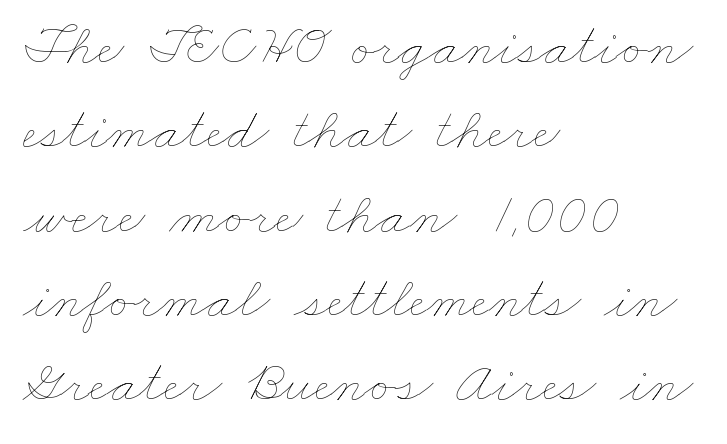
Nothing heavy about these letters — not bold at all. The glyphs are unaccompanied by any horizontal stroke below them. Line starts are locked; line ends wander. Each letter keeps its own natural width here, so spacing adapts to shape. Does the leading feel generous? No, just average.
